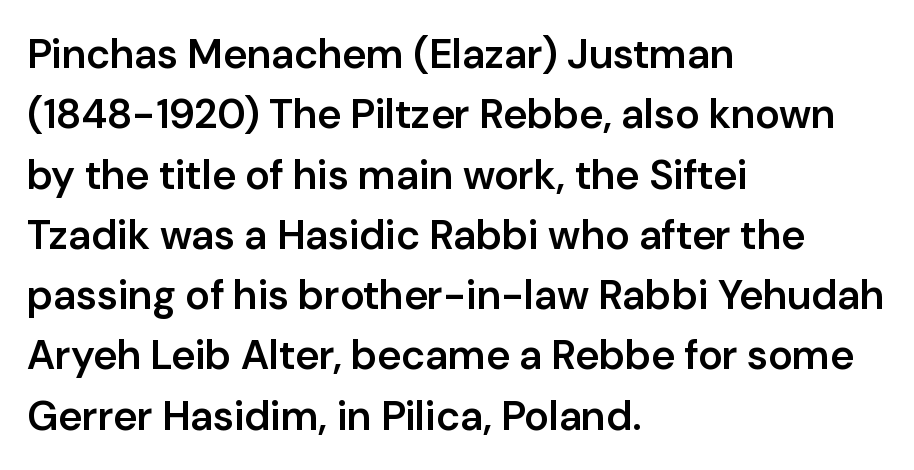
{"serif": "no", "italic": "no", "bold": "semi", "weight": "semibold", "width": "normal", "stroke_contrast": "low", "x_height": "medium", "monospaced": "no", "underline": "no", "align": "left", "line_spacing": "normal", "line_spacing_ratio": 1.47, "letter_spacing": "normal", "letter_spacing_em": 0.0, "glyph_px": 41}
